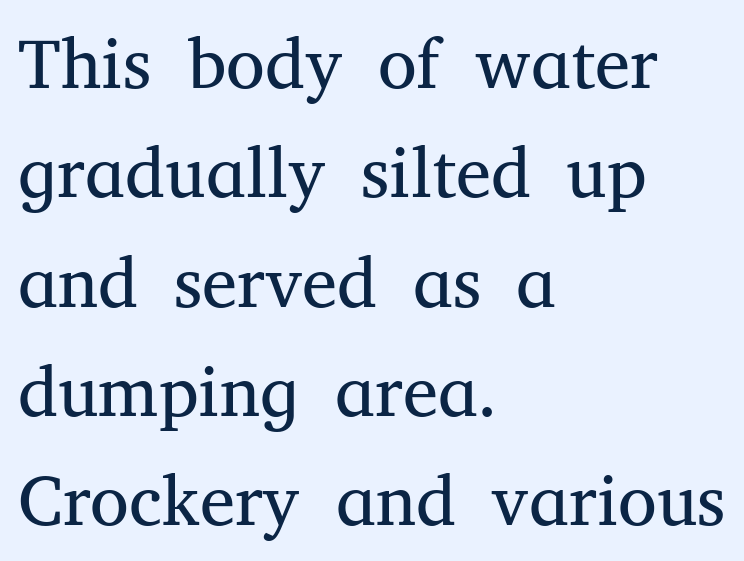
{"serif": "yes", "italic": "no", "bold": "no", "weight": "regular", "width": "normal", "stroke_contrast": "medium", "x_height": "medium", "monospaced": "no", "underline": "no", "align": "left", "line_spacing": "normal", "line_spacing_ratio": 1.54, "letter_spacing": "normal", "letter_spacing_em": 0.0, "glyph_px": 71}
